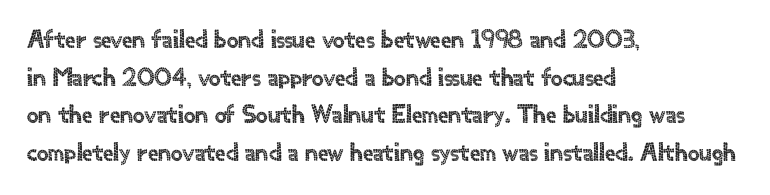
Q: Is the text italic (slanted)? A: No, it is upright.
Q: Is the text underlined? A: No.
Q: How is the paragraph aligned? A: Left-aligned.
Q: Is the spacing between letters normal or unusually wide? A: Normal.
Q: Is the spacing between lines tight, normal or loose? A: Normal.
